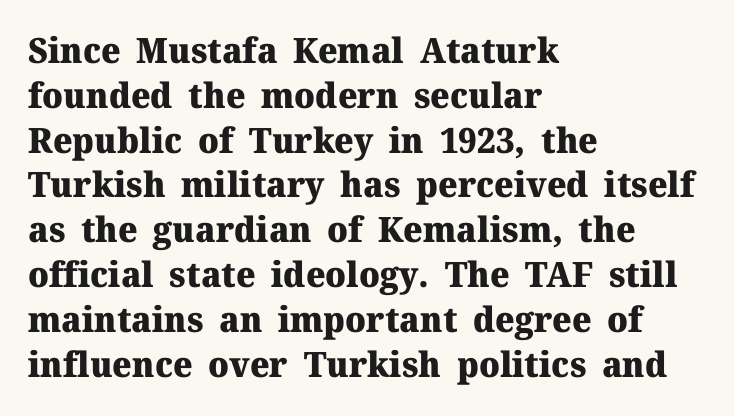
{"serif": "yes", "italic": "no", "bold": "yes", "weight": "heavy", "width": "normal", "stroke_contrast": "medium", "x_height": "medium", "monospaced": "no", "underline": "no", "align": "left", "line_spacing": "normal", "line_spacing_ratio": 1.28, "letter_spacing": "normal", "letter_spacing_em": 0.0, "glyph_px": 35}
